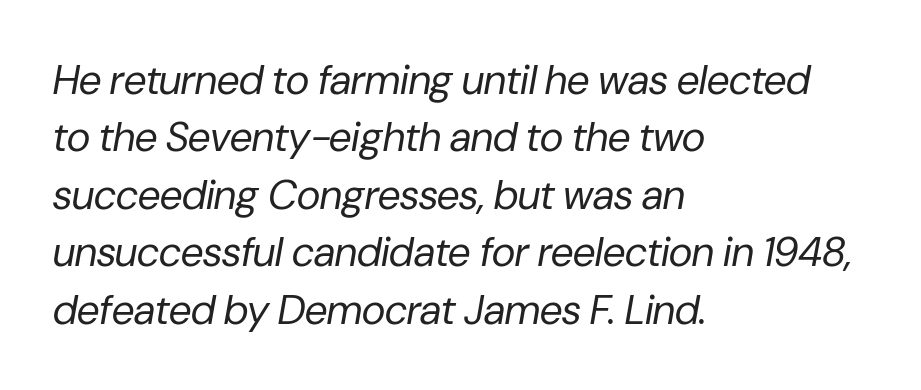
Q: Is the text bold? A: No.
Q: Is the text italic (slanted)? A: Yes, it leans right by about 10 degrees.
Q: Is the text underlined? A: No.
Q: How is the paragraph aligned? A: Left-aligned.
Q: Is the spacing between letters normal or unusually wide? A: Normal.
Q: Is the spacing between lines tight, normal or loose? A: Normal.
Q: Width (condensed, normal, or wide)? A: Normal.
Q: Stroke contrast? A: Low.
Q: x-height? A: Medium.
Q: Monospaced? A: No.
